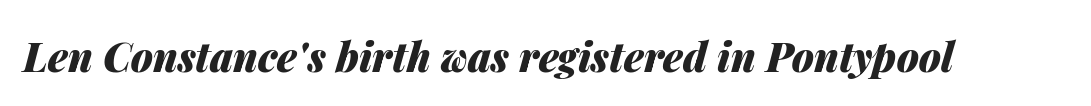
{"italic": "yes", "lean": "right", "slant_degrees": 14, "bold": "yes", "weight": "heavy", "width": "normal", "stroke_contrast": "medium", "x_height": "medium", "monospaced": "no", "underline": "no", "letter_spacing": "normal", "letter_spacing_em": 0.0, "glyph_px": 40}
